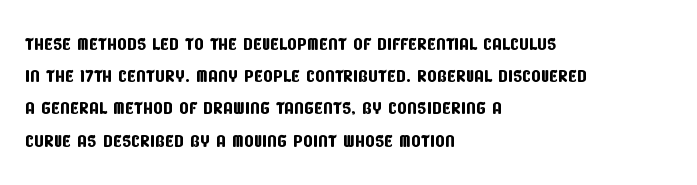
The image shows 25 px text type; set left-aligned, normal line spacing (1.29x), normal letter spacing, not underlined.
